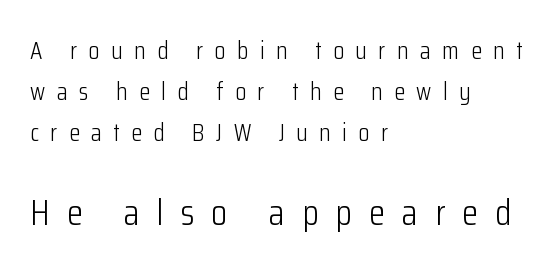
{"serif": "no", "italic": "no", "bold": "no", "weight": "light", "width": "condensed", "stroke_contrast": "low", "x_height": "medium", "monospaced": "no", "underline": "no", "align": "left", "line_spacing": "normal", "line_spacing_ratio": 1.65, "letter_spacing": "wide", "letter_spacing_em": 0.46, "larger_block": "second", "size_ratio": 1.48, "glyph_px": 37}
